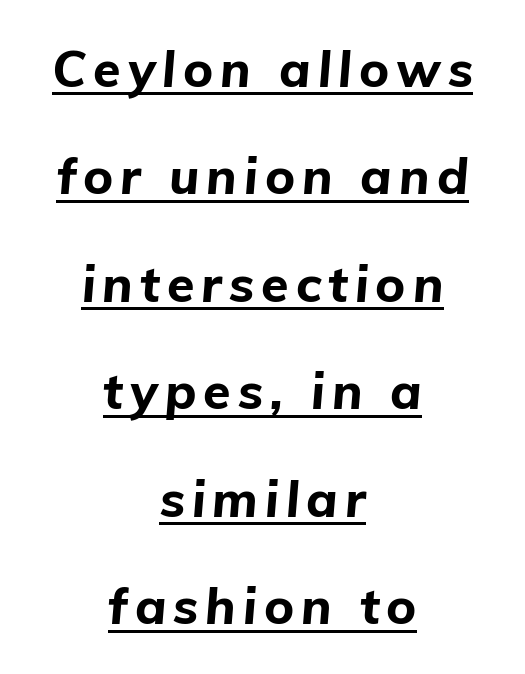
{"italic": "yes", "lean": "right", "slant_degrees": 5, "bold": "yes", "weight": "bold", "width": "normal", "stroke_contrast": "low", "x_height": "medium", "monospaced": "no", "underline": "yes", "align": "center", "line_spacing": "loose", "line_spacing_ratio": 2.15, "glyph_px": 50}
